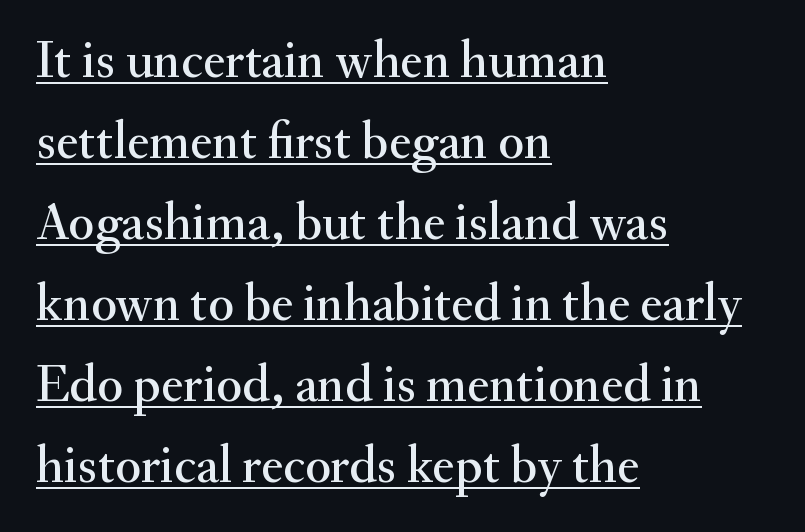
The image shows 53 px serif type, upright; set left-aligned, normal line spacing (1.53x), normal letter spacing, underlined; medium stroke contrast and a small x-height.
